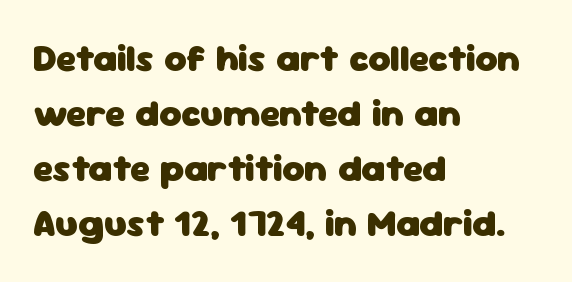
Q: Is the text bold? A: Yes.
Q: Is the text italic (slanted)? A: No, it is upright.
Q: Is the typeface a serif or a sans-serif typeface? A: Sans-serif.
Q: Is the text underlined? A: No.
Q: How is the paragraph aligned? A: Left-aligned.
Q: Is the spacing between letters normal or unusually wide? A: Normal.
Q: Is the spacing between lines tight, normal or loose? A: Normal.
Q: Width (condensed, normal, or wide)? A: Normal.
Q: Stroke contrast? A: Low.
Q: x-height? A: Medium.
Q: Monospaced? A: No.
